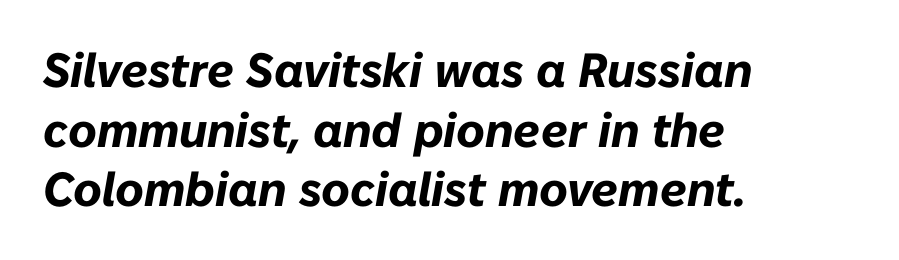
Q: Is the text bold? A: Yes.
Q: Is the text italic (slanted)? A: Yes, it leans right by about 10 degrees.
Q: Is the text underlined? A: No.
Q: How is the paragraph aligned? A: Left-aligned.
Q: Is the spacing between letters normal or unusually wide? A: Normal.
Q: Width (condensed, normal, or wide)? A: Normal.
Q: Stroke contrast? A: Low.
Q: x-height? A: Medium.
Q: Monospaced? A: No.
